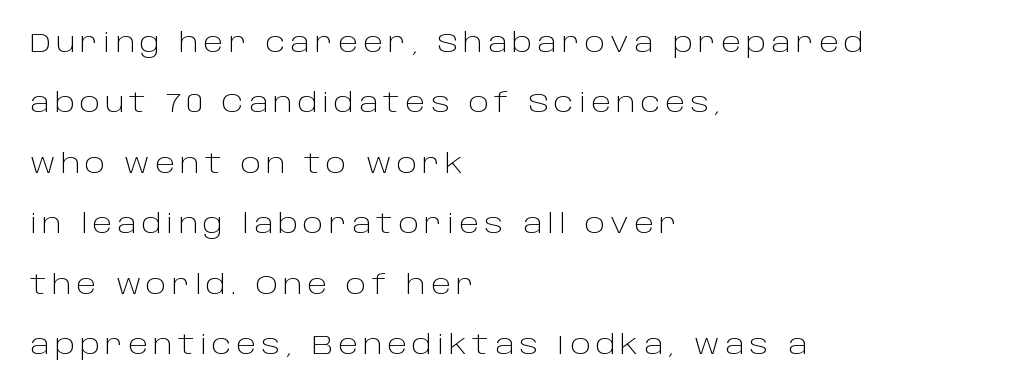
{"italic": "no", "bold": "no", "underline": "no", "align": "left", "line_spacing": "loose", "line_spacing_ratio": 2.24, "glyph_px": 27}
